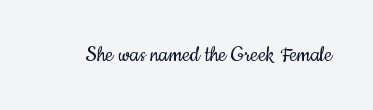
{"bold": "no", "underline": "no", "letter_spacing": "normal", "letter_spacing_em": 0.0, "glyph_px": 25}
